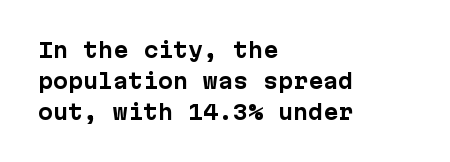
{"italic": "no", "bold": "yes", "underline": "no", "align": "left", "line_spacing": "normal", "line_spacing_ratio": 1.55, "letter_spacing": "normal", "letter_spacing_em": 0.0, "glyph_px": 20}
